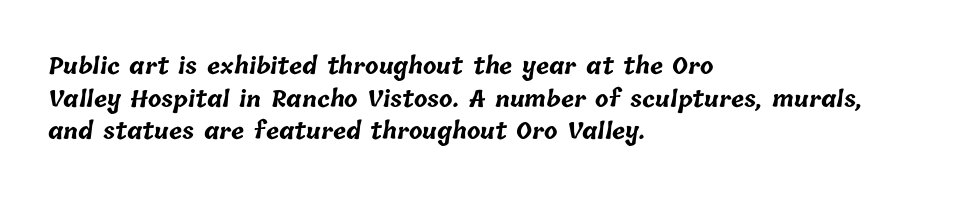
{"bold": "yes", "underline": "no", "align": "left", "line_spacing": "normal", "line_spacing_ratio": 1.48, "letter_spacing": "normal", "letter_spacing_em": 0.0, "glyph_px": 22}
